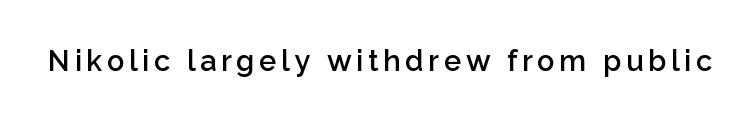
The image shows 29 px semibold sans-serif type, upright; set not underlined; low stroke contrast and a medium x-height.
